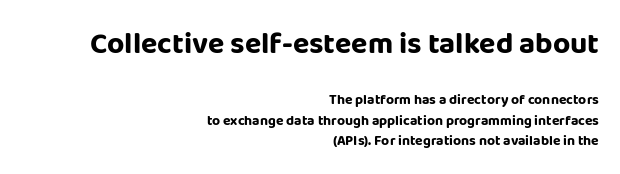
The image shows 30 px bold sans-serif type, upright; set right-aligned, normal line spacing (1.47x), normal letter spacing, not underlined; the first (top) block is 2.14x larger; low stroke contrast and a large x-height.
